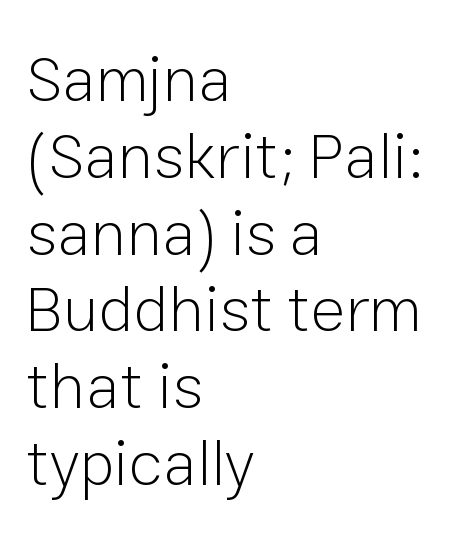
The image shows 64 px light sans-serif type, upright; set left-aligned, line spacing 1.2x, normal letter spacing, not underlined; low stroke contrast and a medium x-height.
